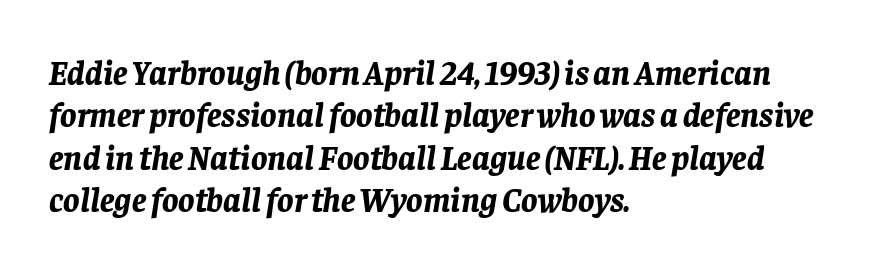
Q: Is the text bold? A: Yes.
Q: Is the text italic (slanted)? A: Yes, it leans right by about 8 degrees.
Q: Is the text underlined? A: No.
Q: How is the paragraph aligned? A: Left-aligned.
Q: Is the spacing between letters normal or unusually wide? A: Normal.
Q: Is the spacing between lines tight, normal or loose? A: Normal.
Q: Width (condensed, normal, or wide)? A: Normal.
Q: Stroke contrast? A: Low.
Q: x-height? A: Large.
Q: Monospaced? A: No.
